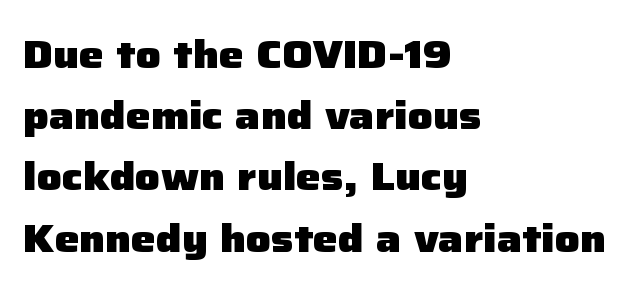
These lines were composed using upright roman letters. The compositor pushed each line to the left boundary. The typeface chosen for these lines omits serifs. Regarding leading, the lines here are spaced in the standard way. Quick note: underline off.
